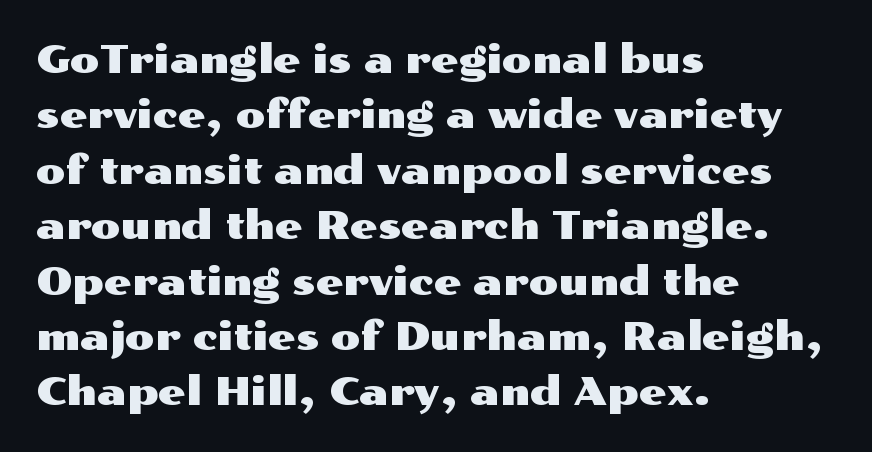
Q: Is the text italic (slanted)? A: No, it is upright.
Q: Is the typeface a serif or a sans-serif typeface? A: Sans-serif.
Q: Is the text underlined? A: No.
Q: How is the paragraph aligned? A: Left-aligned.
Q: Is the spacing between letters normal or unusually wide? A: Normal.
Q: Is the spacing between lines tight, normal or loose? A: Normal.
Q: Width (condensed, normal, or wide)? A: Wide.
Q: Stroke contrast? A: Medium.
Q: x-height? A: Medium.
Q: Monospaced? A: No.
